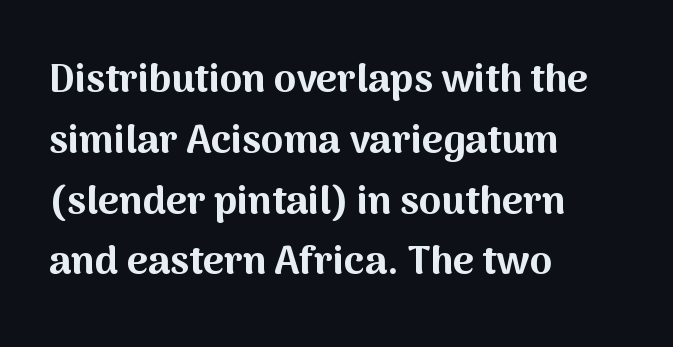
The image shows 40 px bold sans-serif type, upright; set left-aligned, normal line spacing (1.52x), normal letter spacing, not underlined; medium stroke contrast and a medium x-height.
